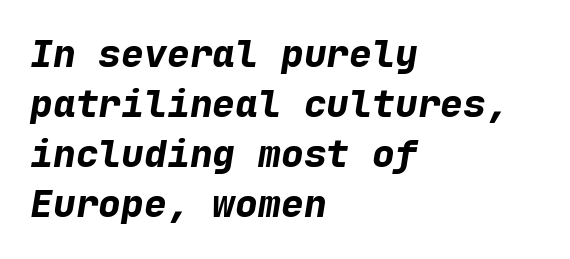
The image shows 38 px bold type, italic (leaning right), monospaced; set left-aligned, normal line spacing (1.32x), normal letter spacing, not underlined; low stroke contrast and a medium x-height.
